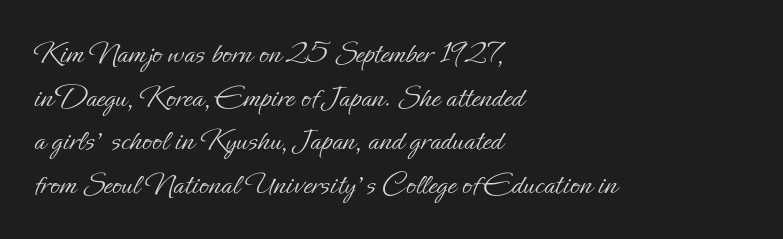
{"bold": "no", "weight": "light", "width": "normal", "stroke_contrast": "low", "x_height": "small", "monospaced": "no", "underline": "no", "align": "left", "line_spacing": "normal", "line_spacing_ratio": 1.36, "letter_spacing": "normal", "letter_spacing_em": 0.0, "glyph_px": 32}
